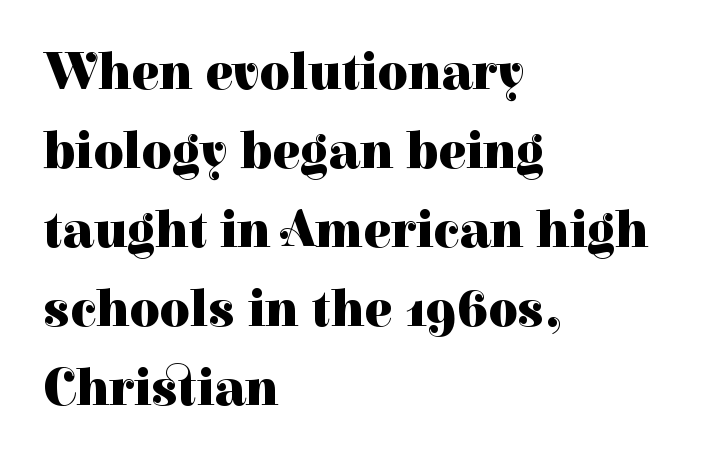
Q: Is the text bold? A: Yes.
Q: Is the text italic (slanted)? A: No, it is upright.
Q: Is the typeface a serif or a sans-serif typeface? A: Serif.
Q: Is the text underlined? A: No.
Q: How is the paragraph aligned? A: Left-aligned.
Q: Is the spacing between letters normal or unusually wide? A: Normal.
Q: Is the spacing between lines tight, normal or loose? A: Normal.
Q: Width (condensed, normal, or wide)? A: Normal.
Q: Stroke contrast? A: High.
Q: x-height? A: Medium.
Q: Monospaced? A: No.
